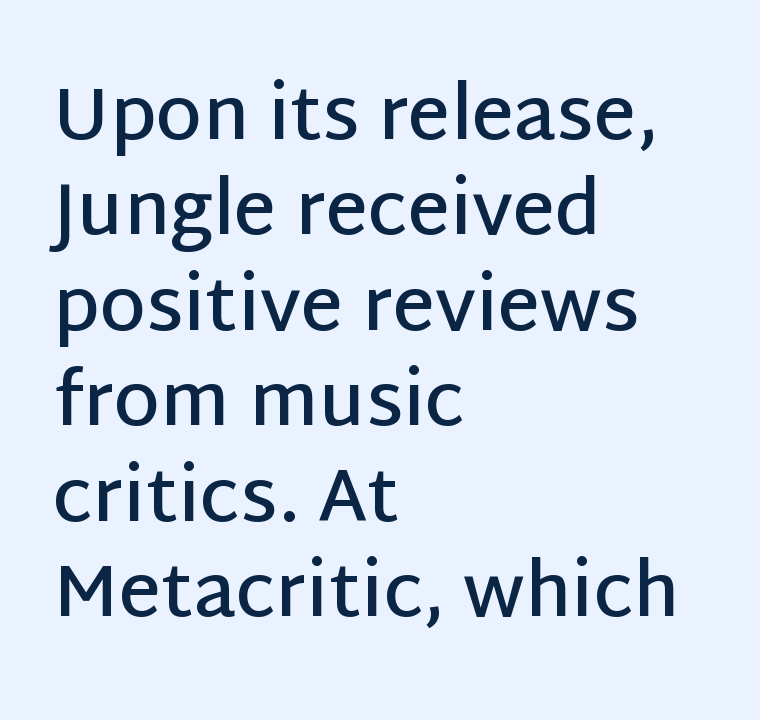
Honestly, there is no underline to notice here at all. Do the characters align in a grid? No, the font is proportional. If you drew a ruler down the left edge, every line would touch it. Tracking value appears to be zero — textbook default spacing.
